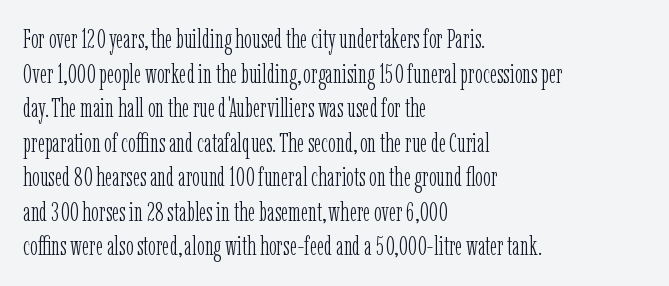
The image shows 26 px text type, upright; set left-aligned, normal line spacing (1.33x), normal letter spacing, not underlined.
